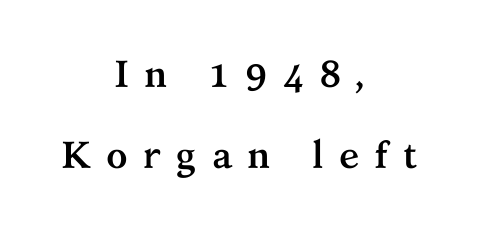
Q: Is the text bold? A: Yes.
Q: Is the text italic (slanted)? A: No, it is upright.
Q: Is the typeface a serif or a sans-serif typeface? A: Serif.
Q: Is the text underlined? A: No.
Q: How is the paragraph aligned? A: Centered.
Q: Is the spacing between letters normal or unusually wide? A: Unusually wide.
Q: Is the spacing between lines tight, normal or loose? A: Loose.
Q: Width (condensed, normal, or wide)? A: Normal.
Q: Stroke contrast? A: Medium.
Q: x-height? A: Medium.
Q: Monospaced? A: No.
